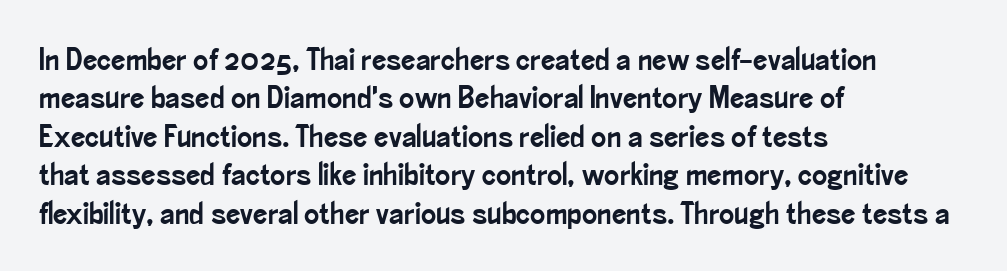
Line beginnings align vertically; line endings do not. Here the designer chose a conventional face with non-uniform glyph widths. The passage shown has conventional tracking throughout. Underlining? Definitely not there.
